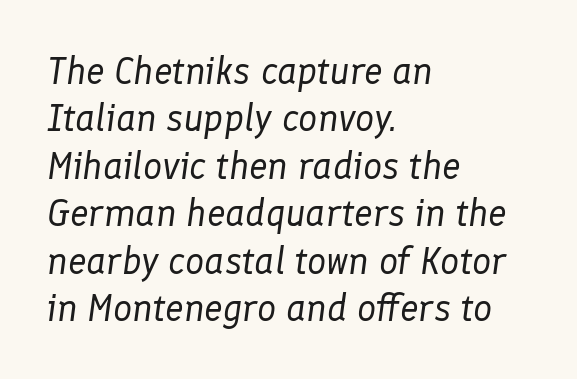
{"italic": "yes", "lean": "right", "slant_degrees": 8, "bold": "no", "weight": "regular", "width": "normal", "stroke_contrast": "low", "x_height": "medium", "monospaced": "no", "underline": "no", "align": "left", "line_spacing": "normal", "line_spacing_ratio": 1.25, "letter_spacing": "normal", "letter_spacing_em": 0.0, "glyph_px": 38}
